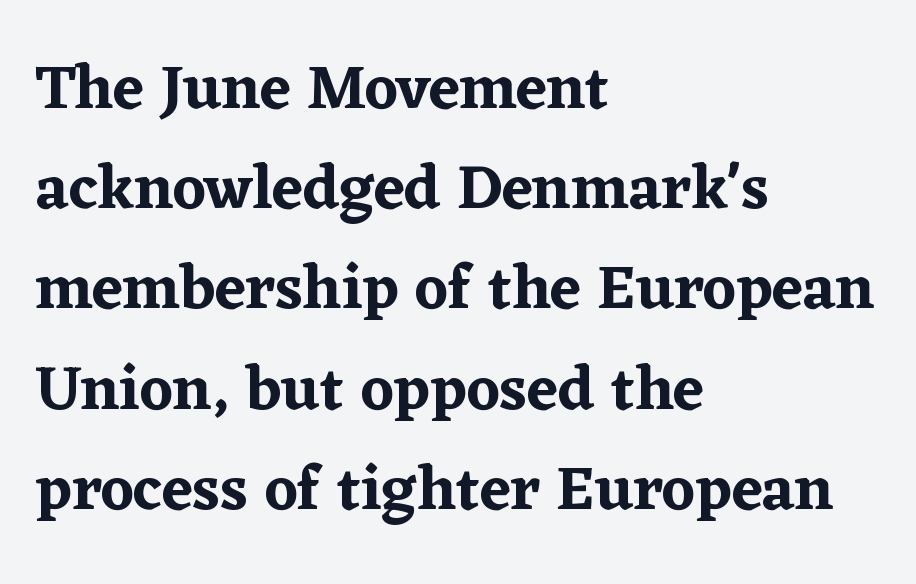
Leading matches the norm, producing a regular column. This is roman type, the default non-slanted kind. In CSS terms this would be text-align: left. These lines are composed in type with serifs. Descenders hang freely into open space.
